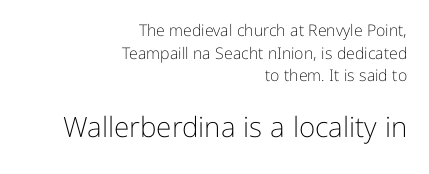
{"serif": "no", "italic": "no", "bold": "no", "weight": "light", "width": "normal", "stroke_contrast": "low", "x_height": "medium", "monospaced": "no", "underline": "no", "align": "right", "line_spacing": "normal", "line_spacing_ratio": 1.41, "letter_spacing": "normal", "letter_spacing_em": 0.0, "larger_block": "second", "size_ratio": 1.75, "glyph_px": 28}
